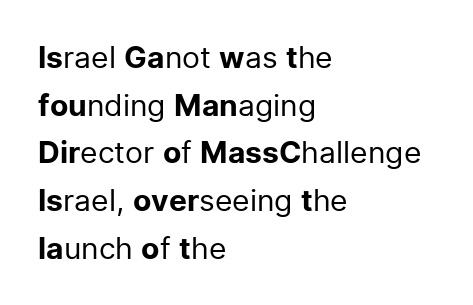
The setting favours the left margin, as ordinary paragraphs usually do. Proportional: the letters do not fall into vertical columns. Italic? Not at all — the glyphs are vertical. You could call the tracking neutral — neither tight nor loose. Weight: regular or lighter. Plain, unruled lines of type.
